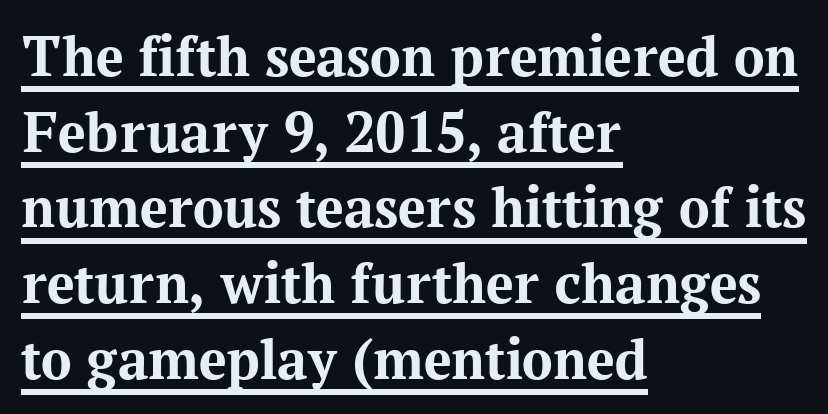
Q: Is the text bold? A: Yes.
Q: Is the text italic (slanted)? A: No, it is upright.
Q: Is the typeface a serif or a sans-serif typeface? A: Serif.
Q: Is the text underlined? A: Yes.
Q: How is the paragraph aligned? A: Left-aligned.
Q: Is the spacing between letters normal or unusually wide? A: Normal.
Q: Width (condensed, normal, or wide)? A: Normal.
Q: Stroke contrast? A: Medium.
Q: x-height? A: Medium.
Q: Monospaced? A: No.
